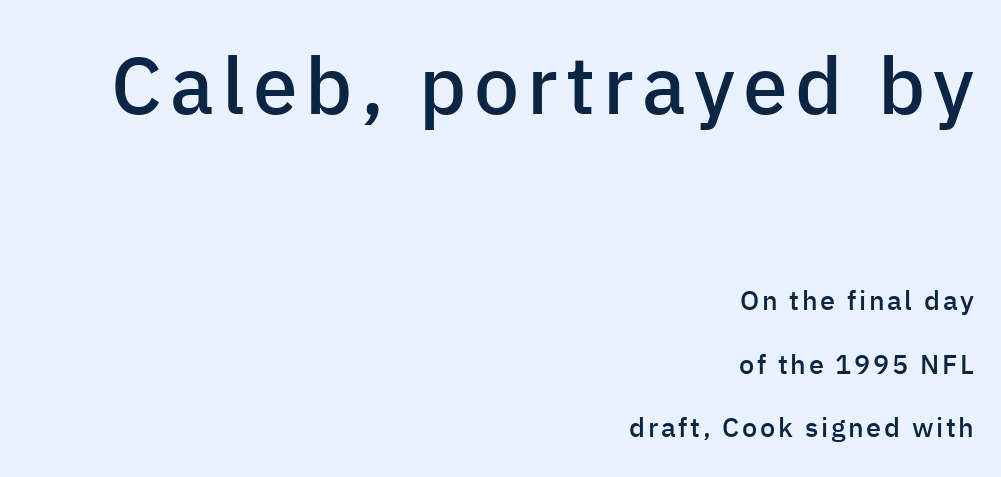
The image shows 80 px semibold sans-serif type, upright; set right-aligned, loose line spacing (2.36x), not underlined; the first (top) block is 2.96x larger; low stroke contrast and a medium x-height.
